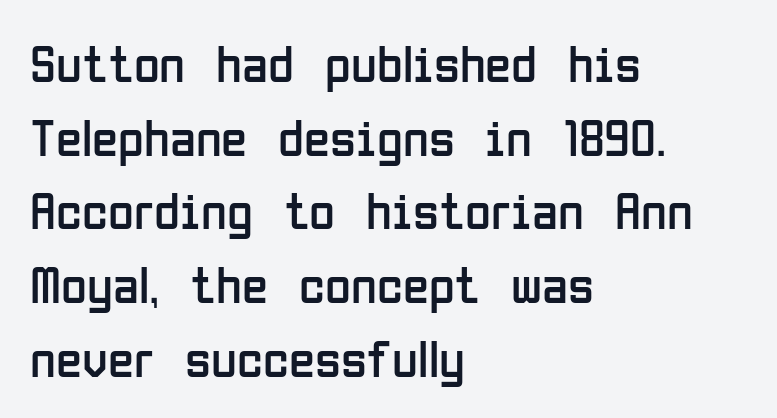
{"serif": "no", "italic": "no", "bold": "no", "weight": "regular", "width": "condensed", "stroke_contrast": "low", "x_height": "medium", "monospaced": "no", "underline": "no", "align": "left", "line_spacing": "normal", "line_spacing_ratio": 1.39, "letter_spacing": "normal", "letter_spacing_em": 0.0, "glyph_px": 53}
